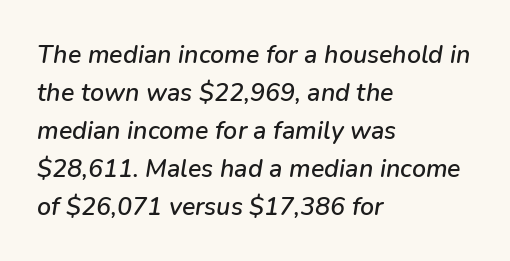
{"italic": "yes", "lean": "right", "slant_degrees": 9, "underline": "no", "align": "left", "line_spacing": "normal", "line_spacing_ratio": 1.52, "letter_spacing": "normal", "letter_spacing_em": 0.0, "glyph_px": 25}
